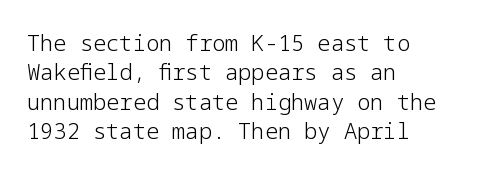
{"italic": "no", "bold": "no", "underline": "no", "align": "left", "line_spacing": "normal", "line_spacing_ratio": 1.33, "letter_spacing": "normal", "letter_spacing_em": 0.0, "glyph_px": 22}
